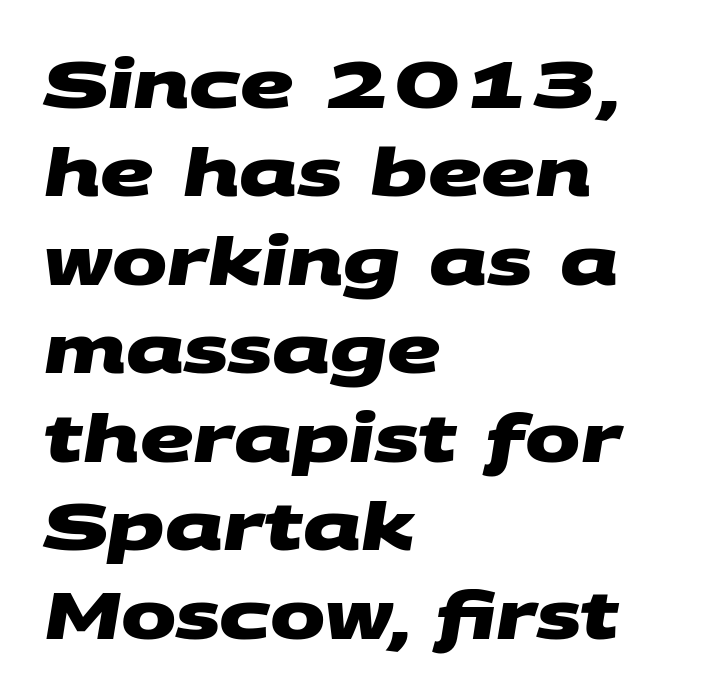
{"serif": "no", "bold": "yes", "weight": "heavy", "width": "wide", "stroke_contrast": "medium", "x_height": "large", "monospaced": "no", "underline": "no", "align": "left", "line_spacing": "normal", "line_spacing_ratio": 1.34, "letter_spacing": "normal", "letter_spacing_em": 0.0, "glyph_px": 66}
